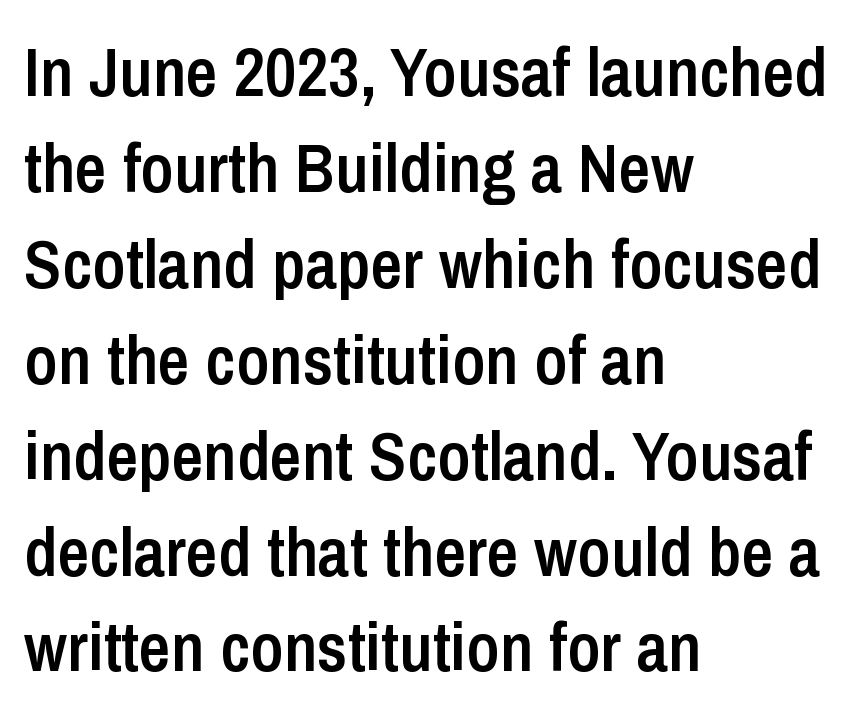
{"serif": "no", "italic": "no", "bold": "semi", "weight": "semibold", "width": "condensed", "stroke_contrast": "low", "x_height": "medium", "monospaced": "no", "underline": "no", "align": "left", "line_spacing": "normal", "line_spacing_ratio": 1.39, "letter_spacing": "normal", "letter_spacing_em": 0.0, "glyph_px": 69}
